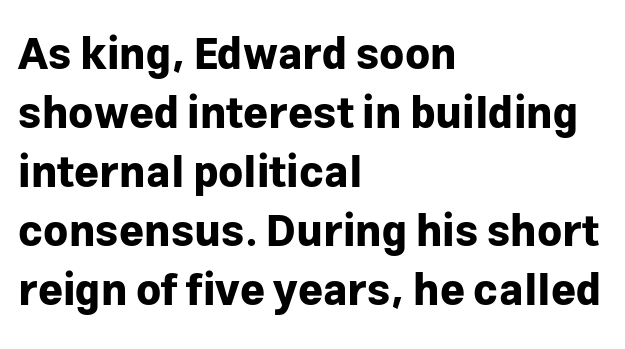
{"serif": "no", "italic": "no", "bold": "yes", "weight": "bold", "width": "normal", "stroke_contrast": "low", "x_height": "medium", "monospaced": "no", "underline": "no", "align": "left", "line_spacing": "normal", "line_spacing_ratio": 1.37, "letter_spacing": "normal", "letter_spacing_em": 0.0, "glyph_px": 43}
